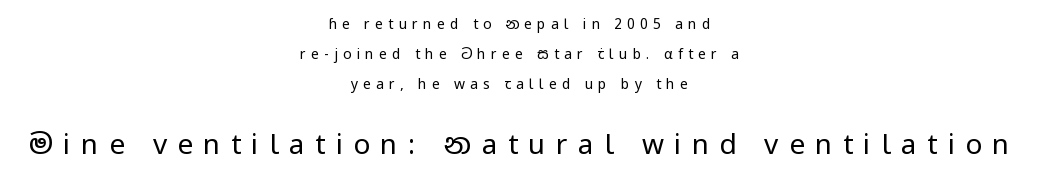
Top chunk: small. Bottom chunk: large. Do the characters align in a grid? No, the font is proportional. Quick note: underline off. Posture: straight, roman, zero tilt.
